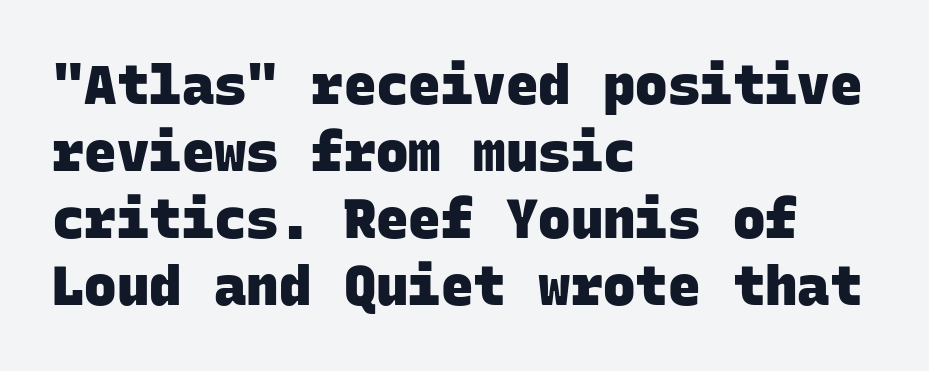
Q: Is the text bold? A: Yes.
Q: Is the typeface a serif or a sans-serif typeface? A: Sans-serif.
Q: Is the text underlined? A: No.
Q: How is the paragraph aligned? A: Left-aligned.
Q: Is the spacing between letters normal or unusually wide? A: Normal.
Q: Width (condensed, normal, or wide)? A: Normal.
Q: Stroke contrast? A: Low.
Q: x-height? A: Large.
Q: Monospaced? A: Yes.
